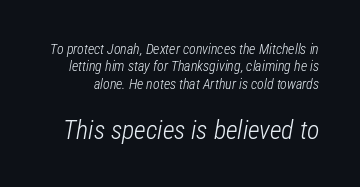
The image shows 26 px text type, italic (leaning right); set line spacing 1.24x, normal letter spacing, not underlined; the second (bottom) block is 1.86x larger.
